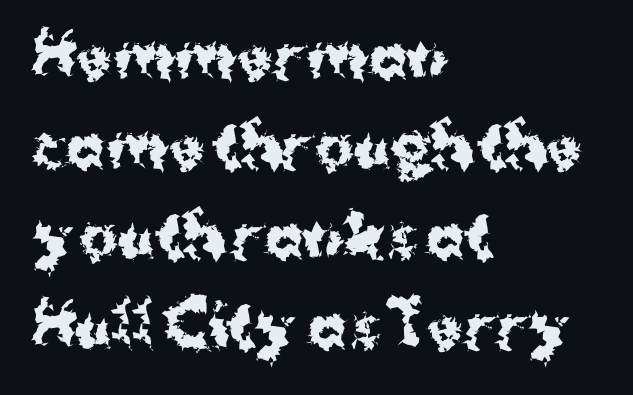
Q: Is the text bold? A: Yes.
Q: Is the text italic (slanted)? A: No, it is upright.
Q: Is the typeface a serif or a sans-serif typeface? A: Sans-serif.
Q: Is the text underlined? A: No.
Q: How is the paragraph aligned? A: Left-aligned.
Q: Is the spacing between letters normal or unusually wide? A: Normal.
Q: Is the spacing between lines tight, normal or loose? A: Normal.
Q: Width (condensed, normal, or wide)? A: Normal.
Q: Stroke contrast? A: Medium.
Q: x-height? A: Medium.
Q: Monospaced? A: No.
